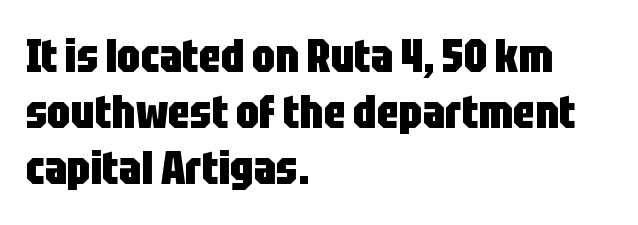
{"serif": "no", "italic": "no", "bold": "yes", "weight": "heavy", "width": "condensed", "stroke_contrast": "low", "x_height": "large", "monospaced": "no", "underline": "no", "align": "left", "line_spacing_ratio": 1.22, "letter_spacing": "normal", "letter_spacing_em": 0.0, "glyph_px": 46}
